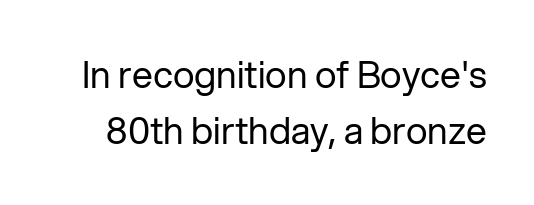
The image shows 37 px regular-weight sans-serif type, upright; set normal line spacing (1.52x), normal letter spacing, not underlined; low stroke contrast and a medium x-height.
